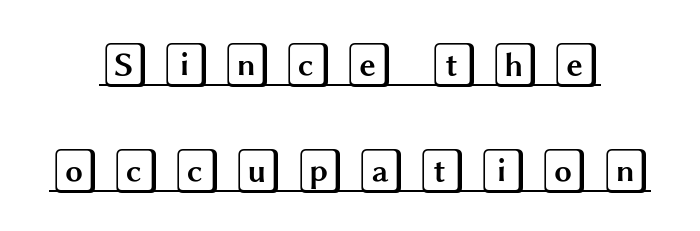
What decoration does the sample have? An underline. Compared with typical body copy, the letter spacing here is much looser. Posture: vertical. Vertically, the passage feels expansive, rows floating well apart.
